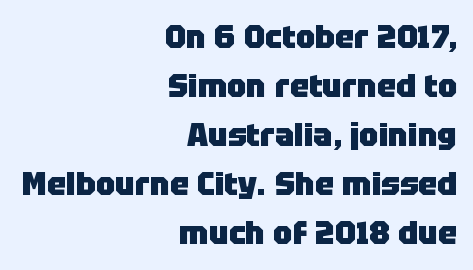
Font category for this specimen: sans-serif. Notice how the stems are strictly vertical — no italics here. Pretty heavy lettering here — definitely bold. Each letter keeps its own natural width here, so spacing adapts to shape. Letter spacing: default.
